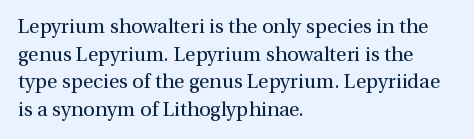
The image shows 20 px text type, upright; set left-aligned, normal line spacing (1.38x), normal letter spacing, not underlined.
